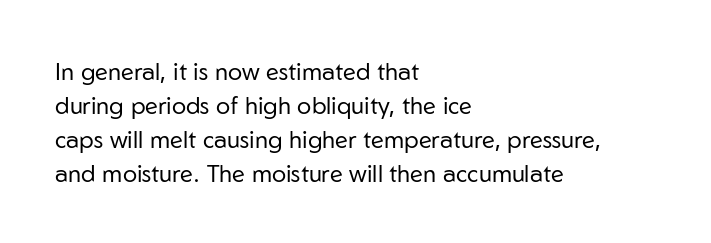
The image shows 24 px text type, upright; set left-aligned, normal line spacing (1.41x), normal letter spacing, not underlined.
